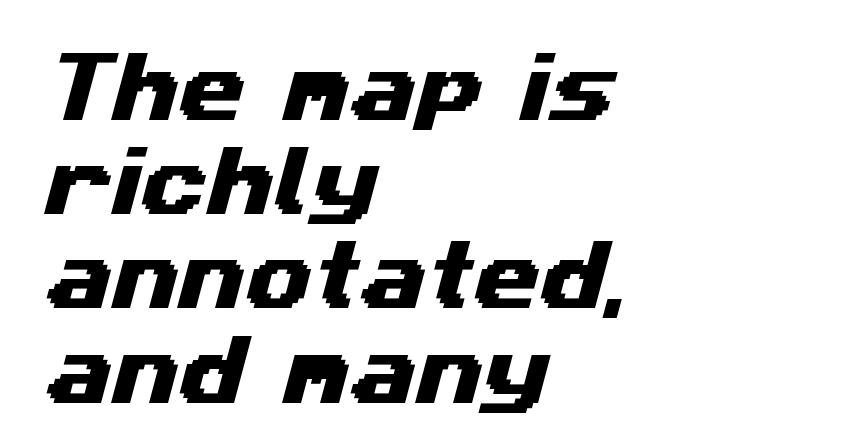
The image shows 76 px wide sans-serif type; set left-aligned, line spacing 1.24x, normal letter spacing, not underlined; medium stroke contrast and a medium x-height.
